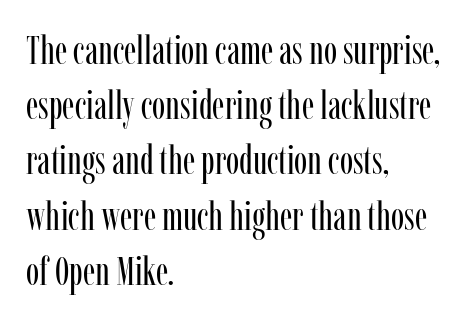
The image shows 40 px regular-weight, condensed serif type, upright; set left-aligned, normal line spacing (1.38x), normal letter spacing, not underlined; low stroke contrast and a medium x-height.
